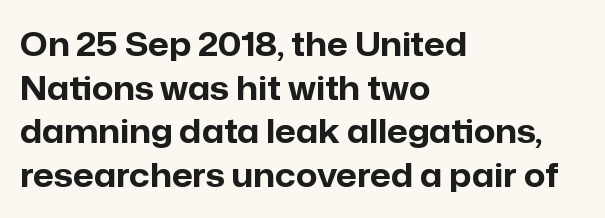
{"serif": "no", "italic": "no", "bold": "yes", "weight": "bold", "width": "normal", "stroke_contrast": "low", "x_height": "medium", "monospaced": "no", "underline": "no", "align": "left", "line_spacing": "normal", "line_spacing_ratio": 1.32, "letter_spacing": "normal", "letter_spacing_em": 0.0, "glyph_px": 33}
